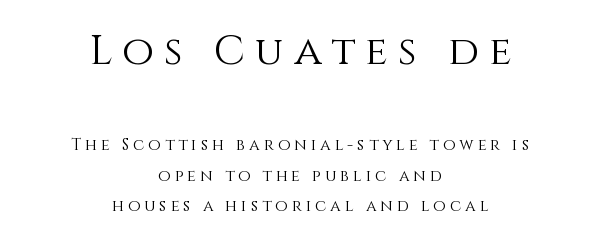
The image shows 41 px light type, upright; set centered, line spacing 1.89x, unusually wide letter spacing (+0.25 em), not underlined; the first (top) block is 2.56x larger; a large x-height.
